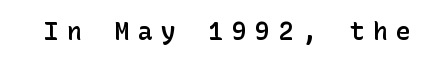
Q: Is the text bold? A: Semi-bold.
Q: Is the text italic (slanted)? A: No, it is upright.
Q: Is the text underlined? A: No.
Q: Is the spacing between letters normal or unusually wide? A: Unusually wide.
